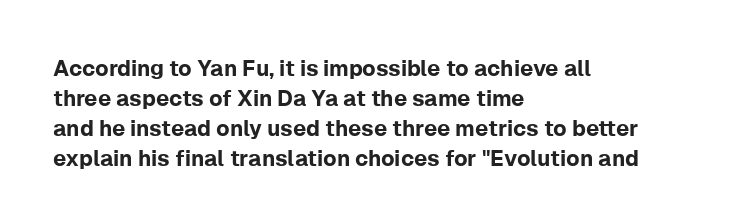
Q: Is the text italic (slanted)? A: No, it is upright.
Q: Is the text underlined? A: No.
Q: How is the paragraph aligned? A: Left-aligned.
Q: Is the spacing between letters normal or unusually wide? A: Normal.
Q: Is the spacing between lines tight, normal or loose? A: Normal.
